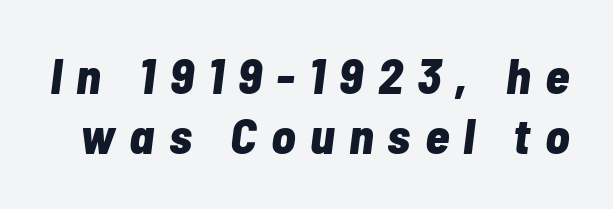
{"italic": "yes", "lean": "right", "slant_degrees": 7, "bold": "yes", "weight": "bold", "width": "condensed", "stroke_contrast": "low", "x_height": "medium", "monospaced": "no", "underline": "no", "line_spacing_ratio": 1.21, "letter_spacing": "wide", "letter_spacing_em": 0.29, "glyph_px": 50}
